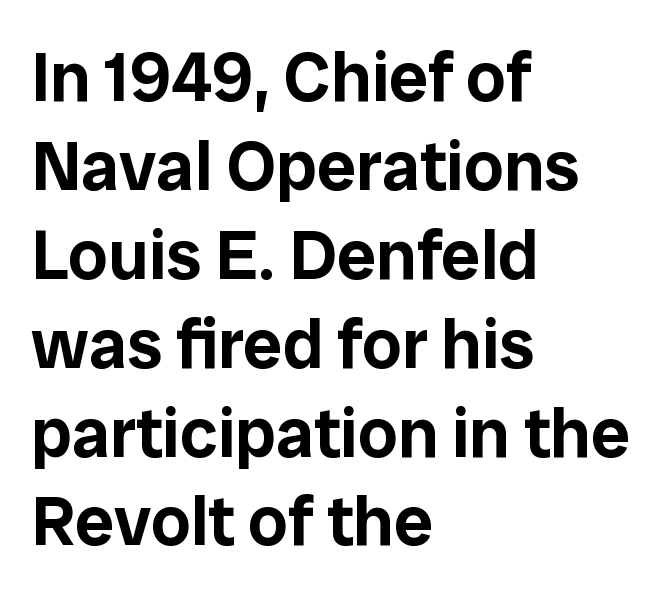
The image shows 70 px sans-serif type, upright; set left-aligned, normal line spacing (1.27x), normal letter spacing, not underlined; low stroke contrast and a medium x-height.
